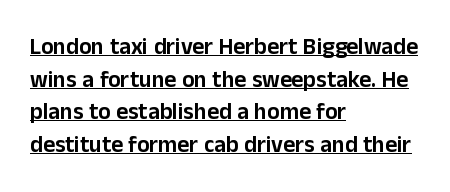
{"italic": "no", "underline": "yes", "align": "left", "line_spacing": "normal", "line_spacing_ratio": 1.42, "letter_spacing": "normal", "letter_spacing_em": 0.0, "glyph_px": 23}
